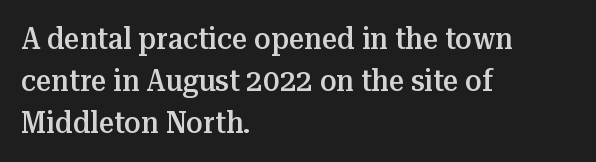
The face used here is rendered with its standard letterfit. The area under the type is left untouched. The characters look somewhat weighty, a semibold short of true bold. Proportional: the letters do not fall into vertical columns. Style check: upright.
